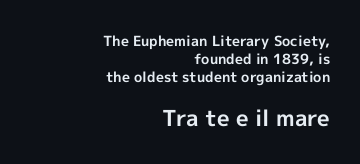
Q: Is the text bold? A: Yes.
Q: Is the text italic (slanted)? A: No, it is upright.
Q: Is the text underlined? A: No.
Q: How is the paragraph aligned? A: Right-aligned.
Q: Is the spacing between letters normal or unusually wide? A: Normal.
Q: Is the spacing between lines tight, normal or loose? A: Normal.
Q: Which block of text is set in a larger size, the first (top) or the second (bottom)? A: The second (bottom) one.
